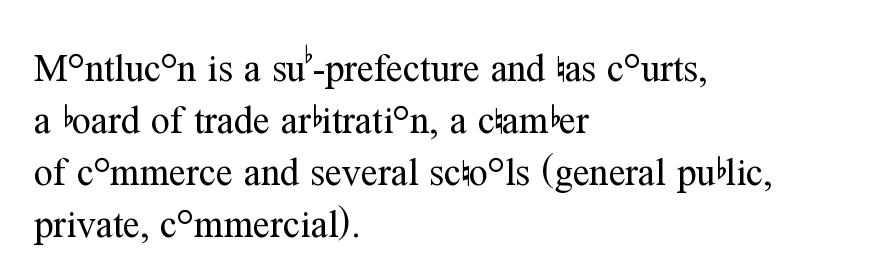
Glyph-to-glyph distance matches everyday printed text. Whoever set this chose a conventional vertical rhythm. Weight: not bold — regular or lighter. You could not count columns in this text — the font is proportionally spaced. Upright lettering throughout. The baseline area is clear.
